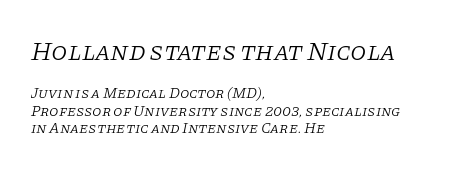
The image shows 26 px text type, italic (leaning right); set left-aligned, tight line spacing (1.14x), normal letter spacing, not underlined; the first (top) block is 1.73x larger.
